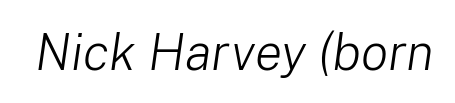
The image shows 51 px light type, italic (leaning right); set normal letter spacing, not underlined; low stroke contrast and a medium x-height.
